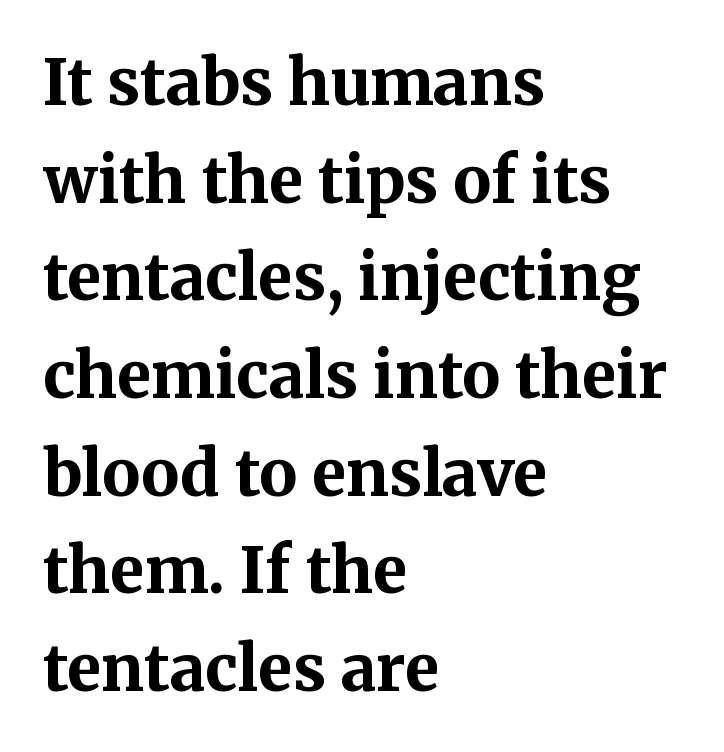
{"serif": "yes", "italic": "no", "bold": "yes", "weight": "bold", "width": "normal", "stroke_contrast": "medium", "x_height": "medium", "monospaced": "no", "underline": "no", "align": "left", "line_spacing": "normal", "line_spacing_ratio": 1.55, "letter_spacing": "normal", "letter_spacing_em": 0.0, "glyph_px": 63}
